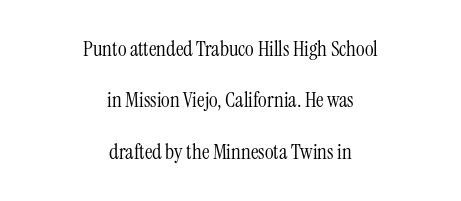
The image shows 21 px text type, upright; set centered, loose line spacing (2.45x), normal letter spacing, not underlined.
